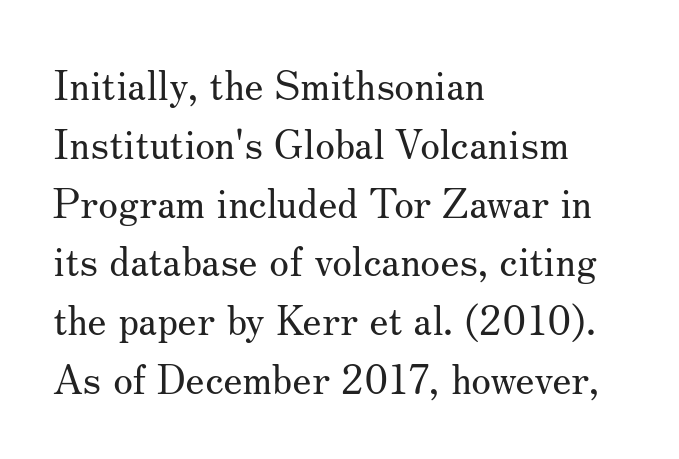
The image shows 40 px regular-weight serif type, upright; set left-aligned, normal line spacing (1.47x), normal letter spacing, not underlined; medium stroke contrast and a small x-height.
